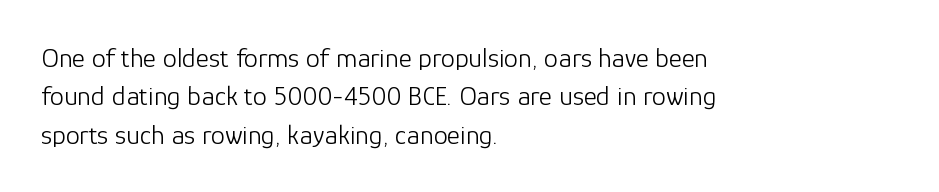
The image shows 28 px light sans-serif type, upright; set left-aligned, normal line spacing (1.37x), normal letter spacing, not underlined; low stroke contrast and a medium x-height.
